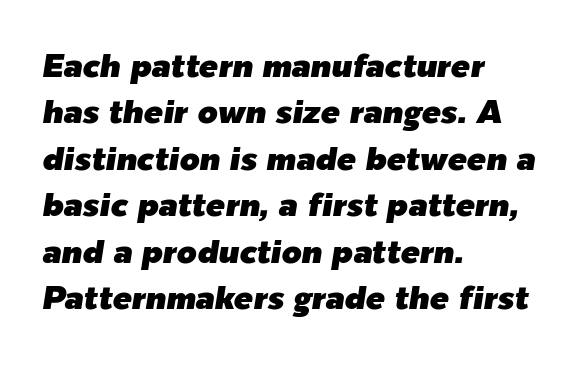
{"italic": "yes", "lean": "right", "slant_degrees": 9, "width": "normal", "stroke_contrast": "low", "x_height": "medium", "monospaced": "no", "underline": "no", "align": "left", "line_spacing": "normal", "line_spacing_ratio": 1.45, "letter_spacing": "normal", "letter_spacing_em": 0.0, "glyph_px": 32}
